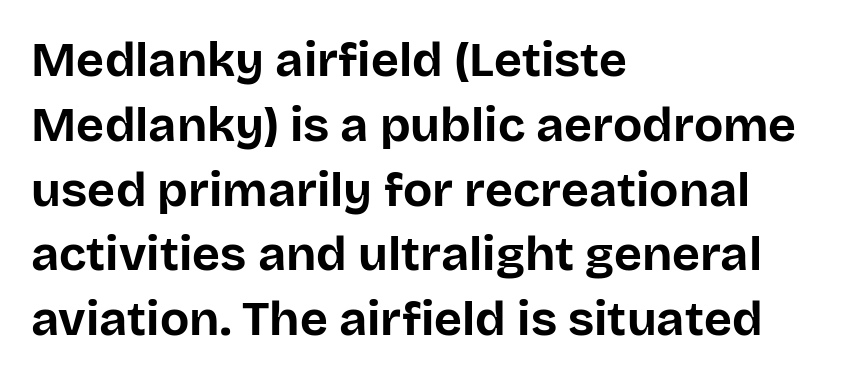
Q: Is the text bold? A: Yes.
Q: Is the text italic (slanted)? A: No, it is upright.
Q: Is the typeface a serif or a sans-serif typeface? A: Sans-serif.
Q: Is the text underlined? A: No.
Q: How is the paragraph aligned? A: Left-aligned.
Q: Is the spacing between letters normal or unusually wide? A: Normal.
Q: Is the spacing between lines tight, normal or loose? A: Normal.
Q: Width (condensed, normal, or wide)? A: Normal.
Q: Stroke contrast? A: Low.
Q: x-height? A: Large.
Q: Monospaced? A: No.
